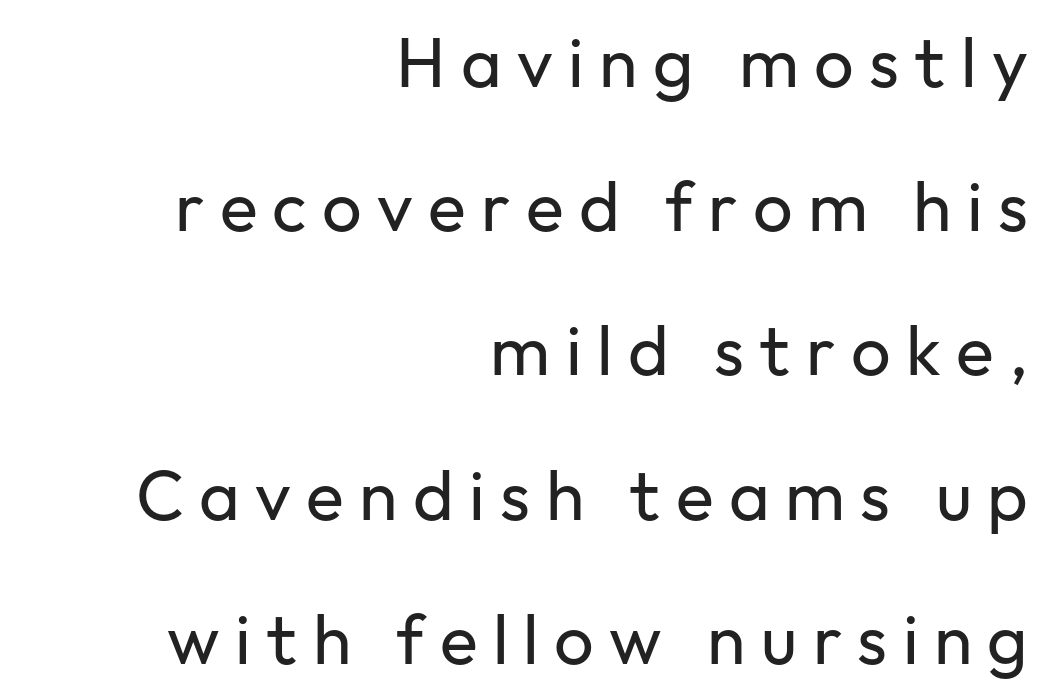
The vertical gap from one line to the next is large. The ragged edge is on the left, which tells us the setting is flush right. Proportional: the letters do not fall into vertical columns. The rendering shows plain stroke endings on the letterforms — a sans-serif design. The foot of each line stays bare and open. A light-to-regular cut is what we see here.
